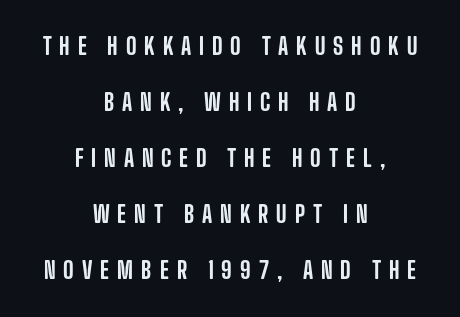
Q: Is the text italic (slanted)? A: No, it is upright.
Q: Is the text underlined? A: No.
Q: How is the paragraph aligned? A: Centered.
Q: Is the spacing between letters normal or unusually wide? A: Unusually wide.
Q: Is the spacing between lines tight, normal or loose? A: Loose.
